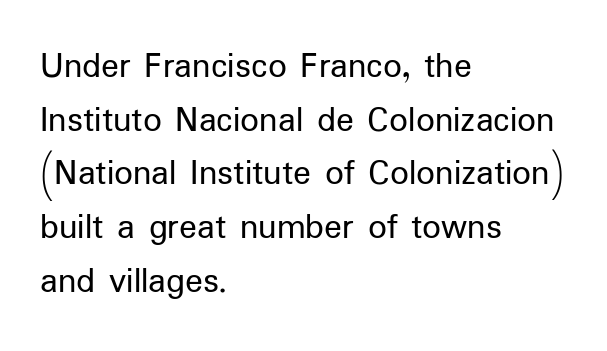
{"serif": "no", "italic": "no", "bold": "no", "weight": "regular", "width": "normal", "stroke_contrast": "low", "x_height": "medium", "monospaced": "no", "underline": "no", "align": "left", "line_spacing": "normal", "line_spacing_ratio": 1.45, "letter_spacing": "normal", "letter_spacing_em": 0.0, "glyph_px": 37}
